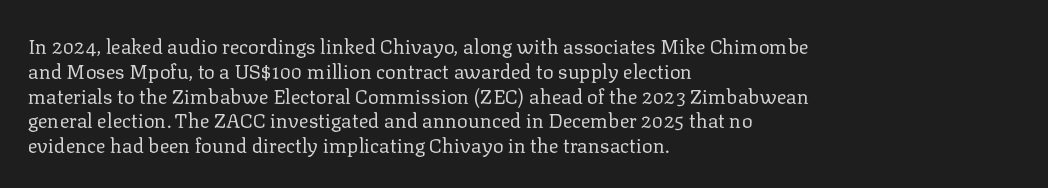
The image shows 20 px text type, upright; set left-aligned, line spacing 1.24x, normal letter spacing, not underlined.
